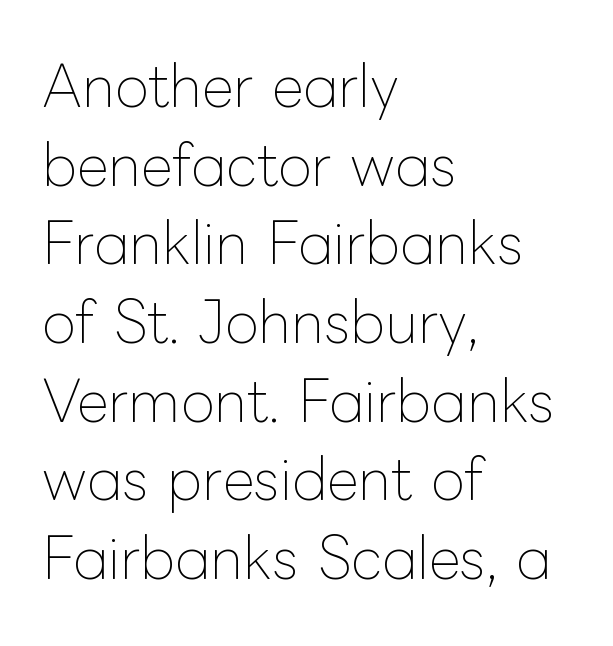
Q: Is the text bold? A: No.
Q: Is the text italic (slanted)? A: No, it is upright.
Q: Is the text underlined? A: No.
Q: How is the paragraph aligned? A: Left-aligned.
Q: Is the spacing between letters normal or unusually wide? A: Normal.
Q: Is the spacing between lines tight, normal or loose? A: Normal.
Q: Width (condensed, normal, or wide)? A: Normal.
Q: Stroke contrast? A: Low.
Q: x-height? A: Medium.
Q: Monospaced? A: No.
